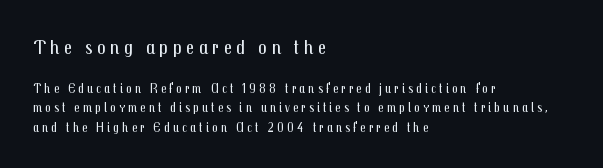
Q: Is the text bold? A: No.
Q: Is the text italic (slanted)? A: No, it is upright.
Q: Is the text underlined? A: No.
Q: How is the paragraph aligned? A: Left-aligned.
Q: Is the spacing between letters normal or unusually wide? A: Unusually wide.
Q: Is the spacing between lines tight, normal or loose? A: Normal.
Q: Which block of text is set in a larger size, the first (top) or the second (bottom)? A: The first (top) one.
